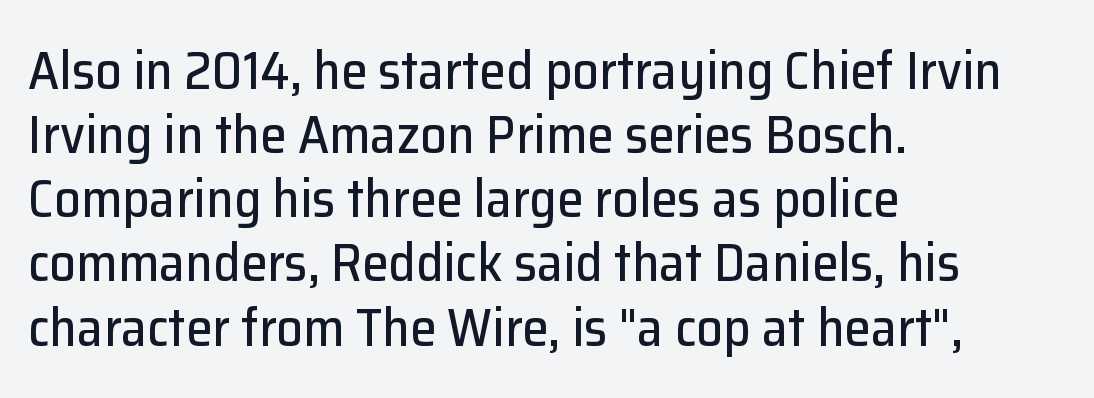
Q: Is the text italic (slanted)? A: No, it is upright.
Q: Is the typeface a serif or a sans-serif typeface? A: Sans-serif.
Q: Is the text underlined? A: No.
Q: How is the paragraph aligned? A: Left-aligned.
Q: Is the spacing between letters normal or unusually wide? A: Normal.
Q: Width (condensed, normal, or wide)? A: Normal.
Q: Stroke contrast? A: Low.
Q: x-height? A: Medium.
Q: Monospaced? A: No.
